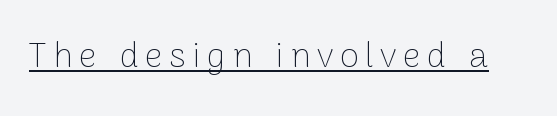
Think of a printed novel: that variable character pitch is what you see here. No heavy texture on the line: the type isn't bold. The characters display no serif detailing; their extremities are plain. A baseline rule has been typeset under these characters.
